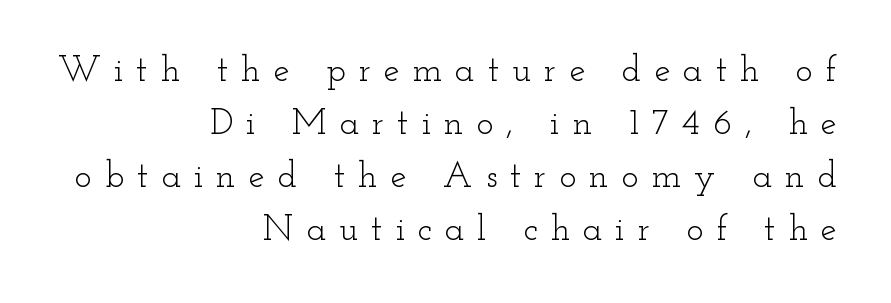
Q: Is the text bold? A: No.
Q: Is the text italic (slanted)? A: No, it is upright.
Q: Is the typeface a serif or a sans-serif typeface? A: Serif.
Q: Is the text underlined? A: No.
Q: How is the paragraph aligned? A: Right-aligned.
Q: Is the spacing between letters normal or unusually wide? A: Unusually wide.
Q: Is the spacing between lines tight, normal or loose? A: Normal.
Q: Width (condensed, normal, or wide)? A: Wide.
Q: Stroke contrast? A: Low.
Q: x-height? A: Small.
Q: Monospaced? A: No.
